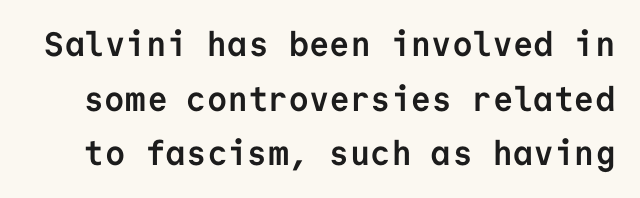
The rendering uses a bold face; every stroke is thick and dark. Words float on clear page, feet unadorned. Posture: upright roman. This sample uses a sans-serif face. The letters sit at their default tracking, neither squeezed nor spread. Successive baselines arrive at the customary interval.
